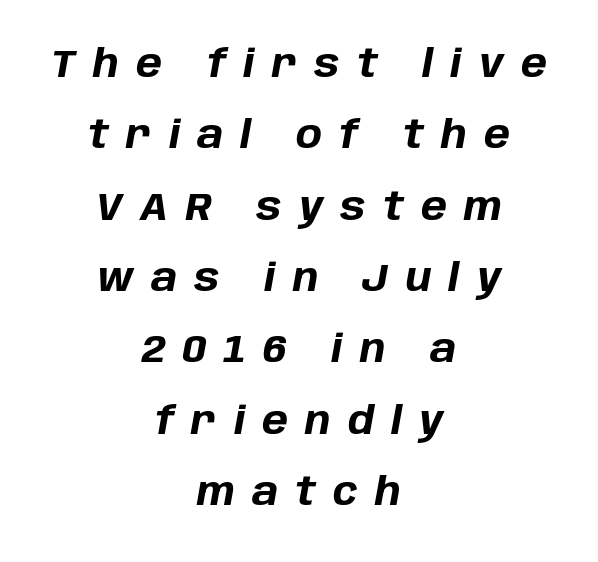
Style check: oblique. Has an underline been added? It has not. Every letter is thick-stroked: bold, no question. The passage shown has open, widely tracked lettering throughout. The letters advance in unequal steps, a hallmark of proportional type.
